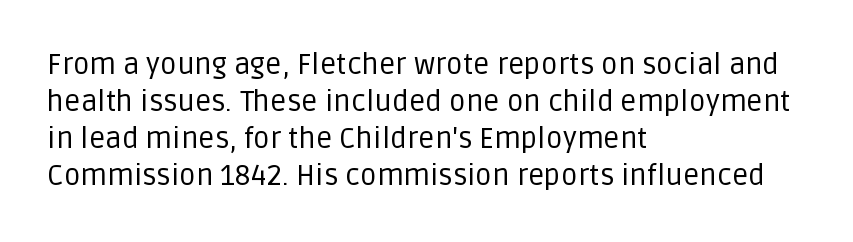
The image shows 29 px regular-weight sans-serif type, upright; set left-aligned, normal line spacing (1.28x), normal letter spacing, not underlined; low stroke contrast and a large x-height.
